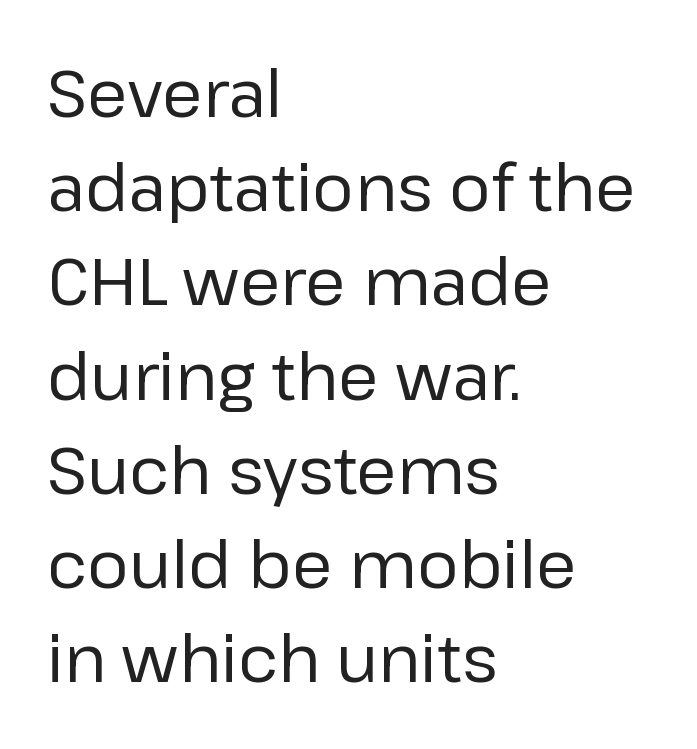
Q: Is the text bold? A: No.
Q: Is the text italic (slanted)? A: No, it is upright.
Q: Is the typeface a serif or a sans-serif typeface? A: Sans-serif.
Q: Is the text underlined? A: No.
Q: How is the paragraph aligned? A: Left-aligned.
Q: Is the spacing between letters normal or unusually wide? A: Normal.
Q: Is the spacing between lines tight, normal or loose? A: Normal.
Q: Width (condensed, normal, or wide)? A: Normal.
Q: Stroke contrast? A: Low.
Q: x-height? A: Medium.
Q: Monospaced? A: No.
